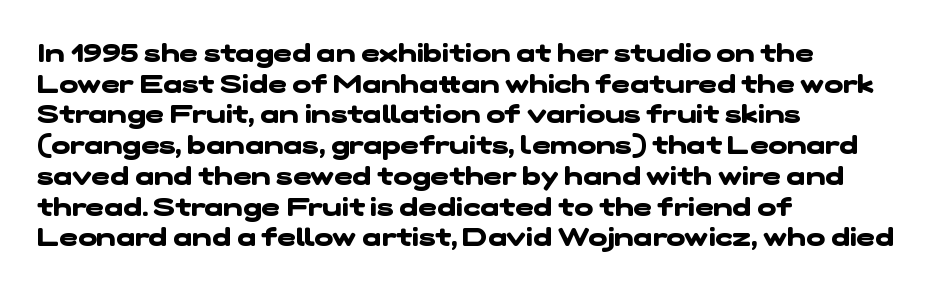
Standard letterfit; no display-style spreading of the glyphs. Only glyphs here, with clear space below each row. Is the block centered? No — it sits flush against the left margin. Typesetter's note: full bold, strokes at maximum text heaviness.
